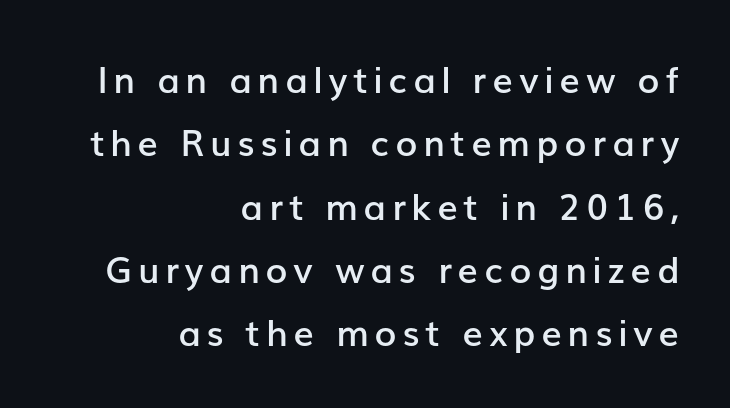
{"serif": "no", "italic": "no", "bold": "semi", "weight": "semibold", "width": "normal", "stroke_contrast": "low", "x_height": "medium", "monospaced": "no", "underline": "no", "align": "right", "line_spacing_ratio": 1.76, "glyph_px": 36}
